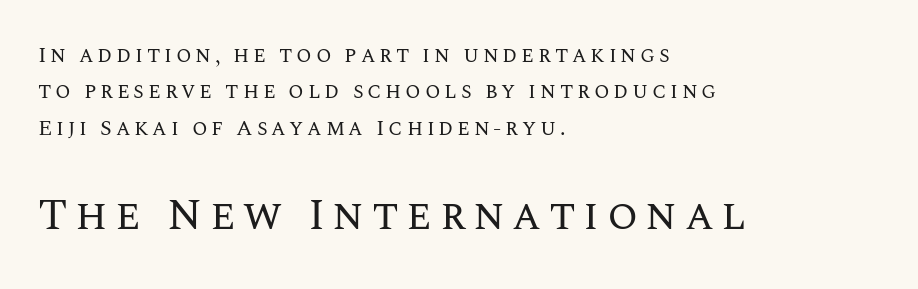
The image shows 44 px regular-weight type, upright; set left-aligned, normal line spacing (1.65x), not underlined; the second (bottom) block is 2.0x larger; medium stroke contrast and a large x-height.
